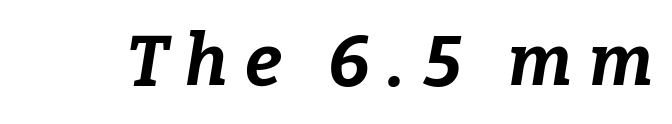
This is heavy type, rendered in bold. Proportional: the letters do not fall into vertical columns. Notice how the stems are inclined rather than vertical — that's the hallmark of italics. The specimen omits any rule beneath the text block's lines.
